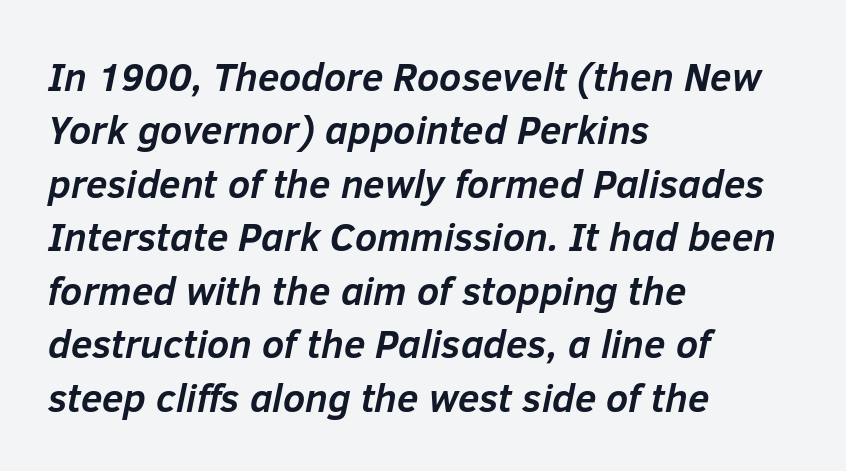
{"italic": "yes", "lean": "right", "slant_degrees": 12, "bold": "yes", "weight": "semibold", "width": "normal", "stroke_contrast": "low", "x_height": "medium", "monospaced": "no", "underline": "no", "align": "left", "line_spacing": "normal", "line_spacing_ratio": 1.37, "letter_spacing": "normal", "letter_spacing_em": 0.0, "glyph_px": 39}
